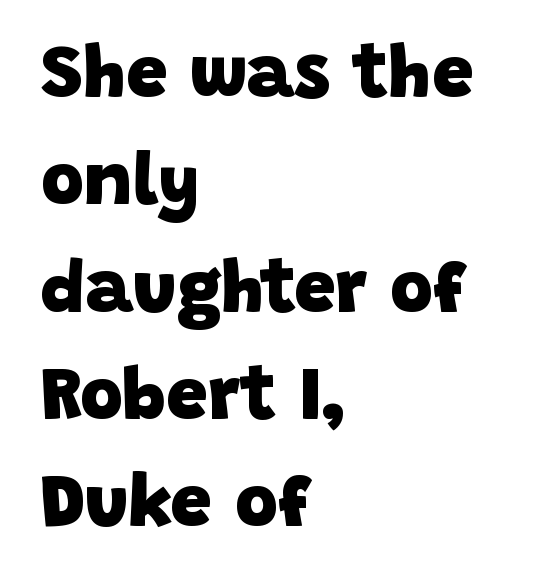
The image shows 74 px heavy sans-serif type; set left-aligned, normal line spacing (1.45x), normal letter spacing, not underlined; low stroke contrast and a large x-height.
